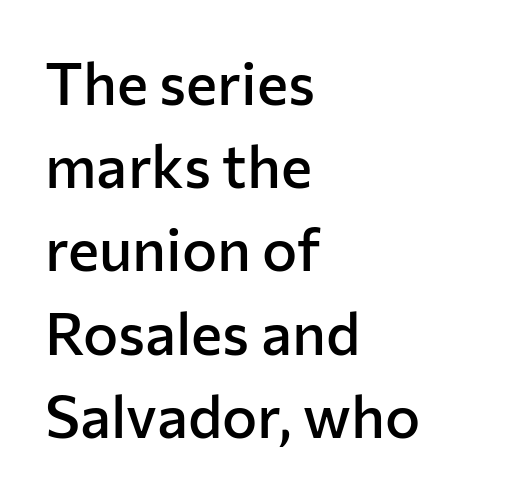
Inter-character spacing is left at the font's built-in metrics. Line beginnings align vertically; line endings do not. Type style note: lacks serifs. Character widths vary here, with narrow letters taking less room than wide ones. In terms of weight, the rendering is demibold, just under bold. The foot of each line stays bare and open.
